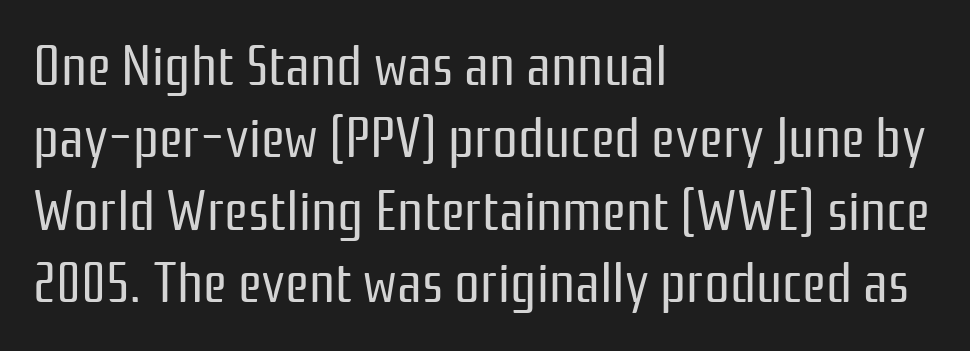
{"serif": "no", "italic": "no", "bold": "no", "weight": "regular", "width": "condensed", "stroke_contrast": "low", "x_height": "medium", "monospaced": "no", "underline": "no", "align": "left", "line_spacing": "normal", "line_spacing_ratio": 1.27, "letter_spacing": "normal", "letter_spacing_em": 0.0, "glyph_px": 57}
